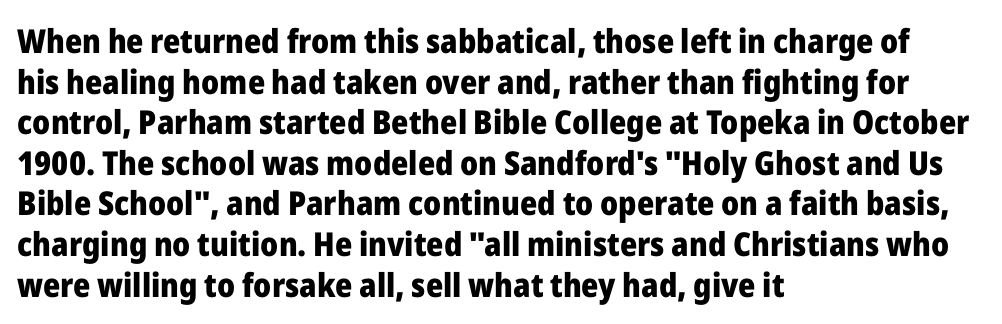
{"serif": "no", "italic": "no", "bold": "yes", "weight": "heavy", "width": "normal", "stroke_contrast": "low", "x_height": "medium", "monospaced": "no", "underline": "no", "align": "left", "line_spacing_ratio": 1.23, "letter_spacing": "normal", "letter_spacing_em": 0.0, "glyph_px": 33}
